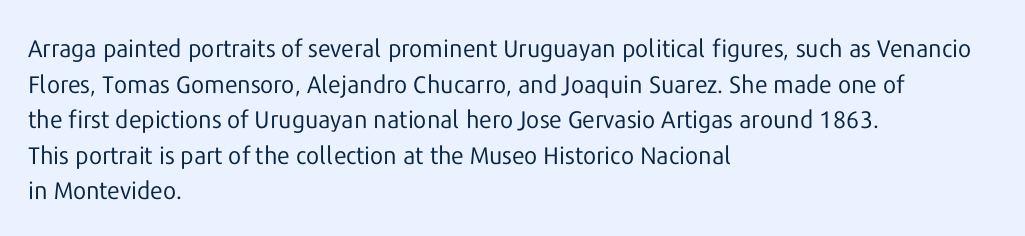
The image shows 24 px text type, upright; set left-aligned, normal line spacing (1.48x), normal letter spacing, not underlined.
